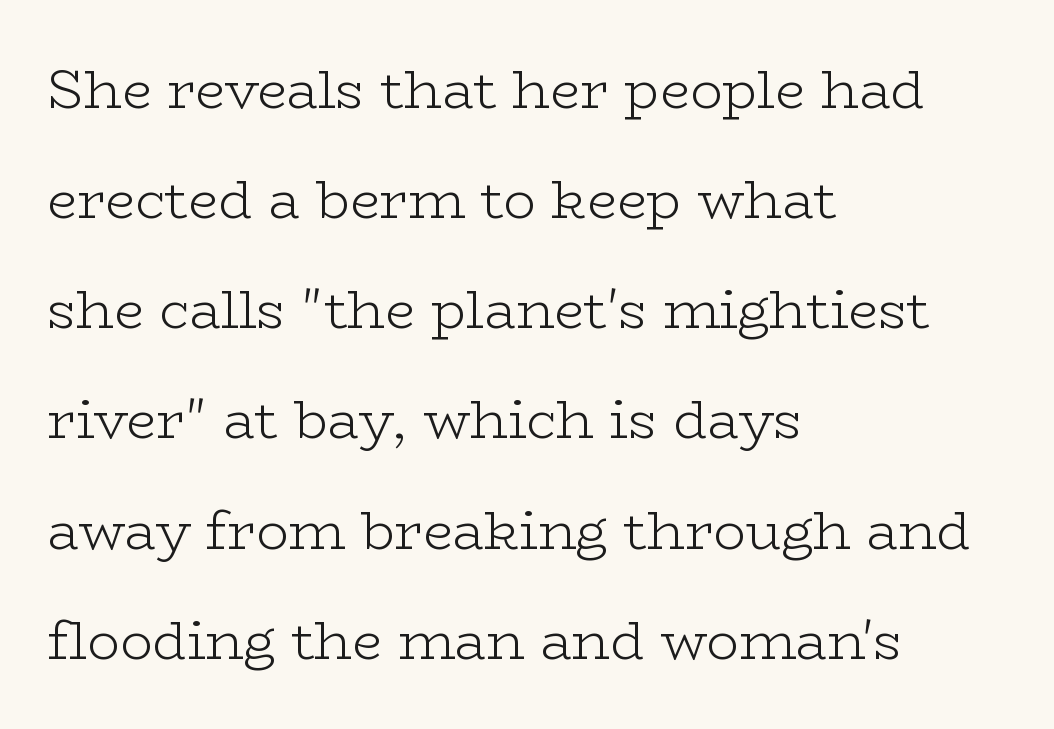
These lines were composed using upright roman letters. The characters are drawn with everyday or finer stroke widths. Spacing verdict: proportional, widths tailored to each character. Unlike a clean sans, this face finishes its strokes with serifs. Descenders hang freely into open space. Left-aligned paragraph, ragged on the right.
